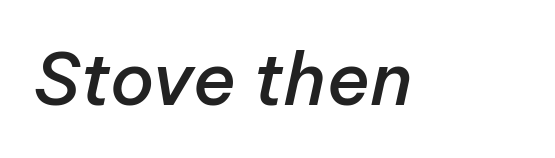
The image shows 72 px semibold type, italic (leaning right); set normal letter spacing, not underlined; low stroke contrast and a medium x-height.
